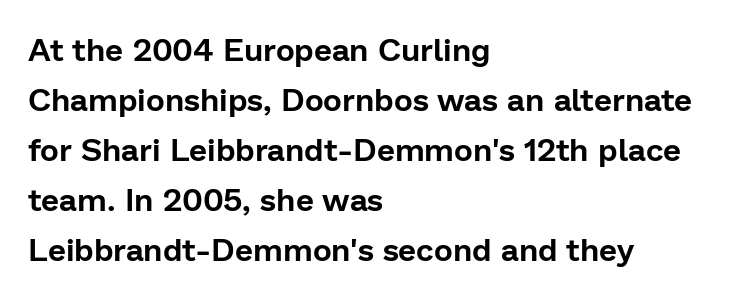
{"serif": "no", "italic": "no", "width": "normal", "stroke_contrast": "low", "x_height": "medium", "monospaced": "no", "underline": "no", "align": "left", "line_spacing": "normal", "line_spacing_ratio": 1.56, "letter_spacing": "normal", "letter_spacing_em": 0.0, "glyph_px": 32}
